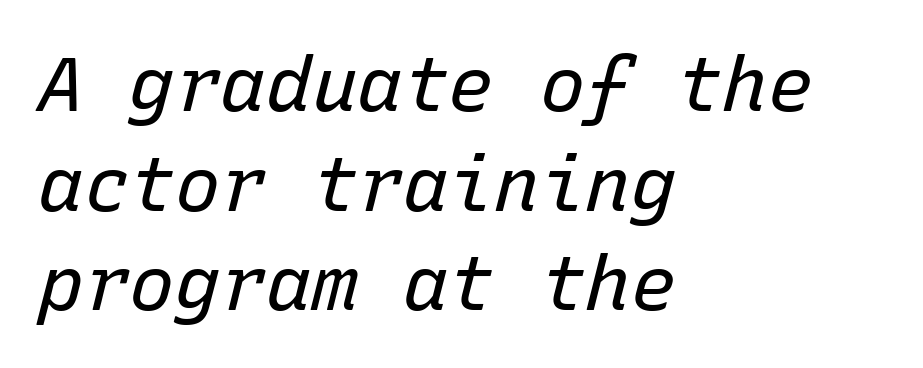
Q: Is the text bold? A: No.
Q: Is the text italic (slanted)? A: Yes, it leans right by about 15 degrees.
Q: Is the text underlined? A: No.
Q: How is the paragraph aligned? A: Left-aligned.
Q: Is the spacing between letters normal or unusually wide? A: Normal.
Q: Is the spacing between lines tight, normal or loose? A: Normal.
Q: Width (condensed, normal, or wide)? A: Normal.
Q: Stroke contrast? A: Low.
Q: x-height? A: Medium.
Q: Monospaced? A: Yes.
